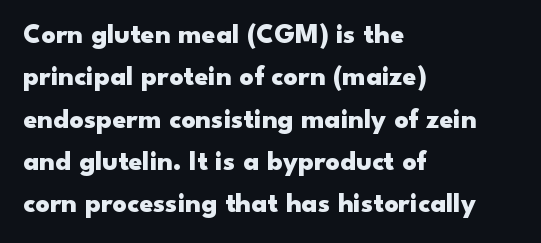
Underlining? Definitely not there. There is no visible air inserted between adjacent glyphs. These lines were composed using upright roman letters. Compared with an ordinary text face, these strokes are far heavier — a full bold. The passage shown stacks its lines at a standard gap. Nope, no serifs anywhere on these letters.
